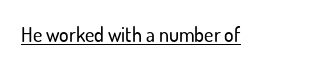
The letters stand upright; this is a roman face. Tracking here is standard; glyphs follow each other at the usual distance. Descenders here cross a horizontal rule under the line.
